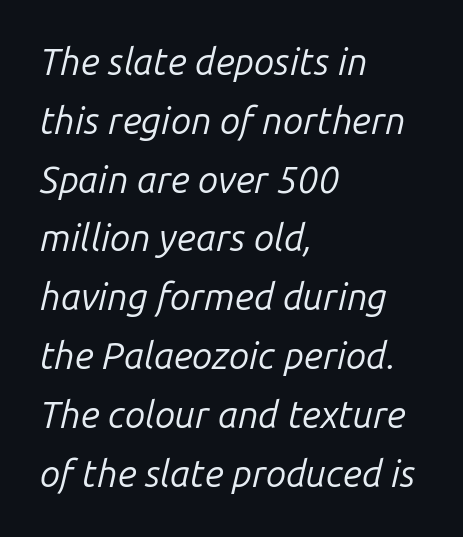
Q: Is the text bold? A: No.
Q: Is the text italic (slanted)? A: Yes, it leans right by about 14 degrees.
Q: Is the text underlined? A: No.
Q: How is the paragraph aligned? A: Left-aligned.
Q: Is the spacing between letters normal or unusually wide? A: Normal.
Q: Is the spacing between lines tight, normal or loose? A: Normal.
Q: Width (condensed, normal, or wide)? A: Normal.
Q: Stroke contrast? A: Low.
Q: x-height? A: Medium.
Q: Monospaced? A: No.
